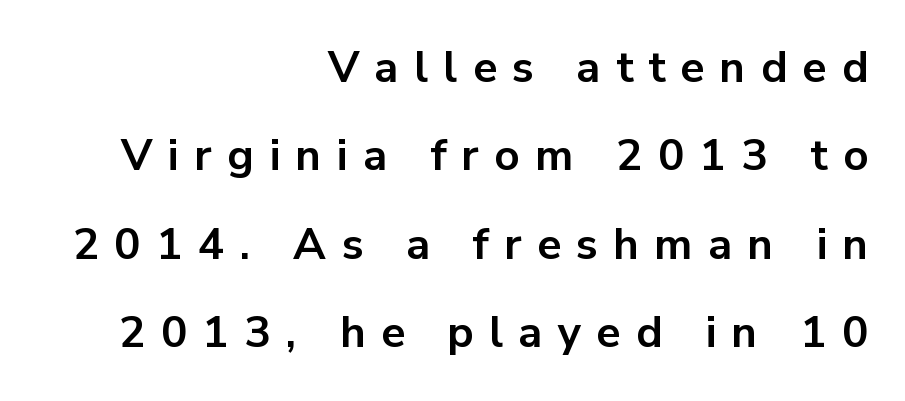
Q: Is the text bold? A: Yes.
Q: Is the text italic (slanted)? A: No, it is upright.
Q: Is the typeface a serif or a sans-serif typeface? A: Sans-serif.
Q: Is the text underlined? A: No.
Q: How is the paragraph aligned? A: Right-aligned.
Q: Is the spacing between letters normal or unusually wide? A: Unusually wide.
Q: Is the spacing between lines tight, normal or loose? A: Loose.
Q: Width (condensed, normal, or wide)? A: Normal.
Q: Stroke contrast? A: Low.
Q: x-height? A: Medium.
Q: Monospaced? A: No.
